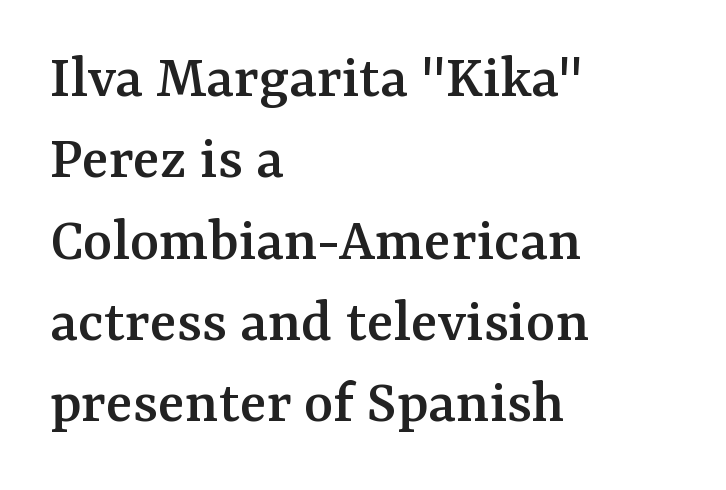
The image shows 63 px serif type, upright; set left-aligned, normal line spacing (1.29x), normal letter spacing, not underlined; medium stroke contrast and a medium x-height.
